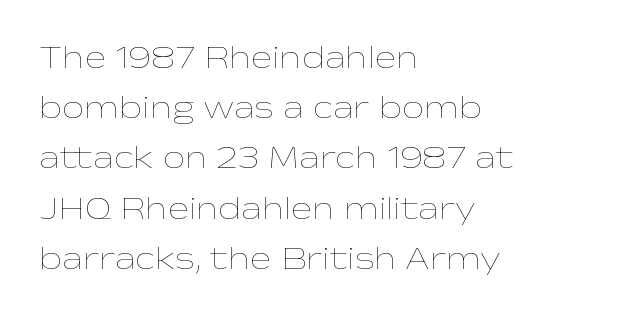
The specimen reads as upright at a glance. Proportional: the letters do not fall into vertical columns. The vertical gap from one line to the next is medium. A quiet, ordinary-to-light weight characterises the typeface.
